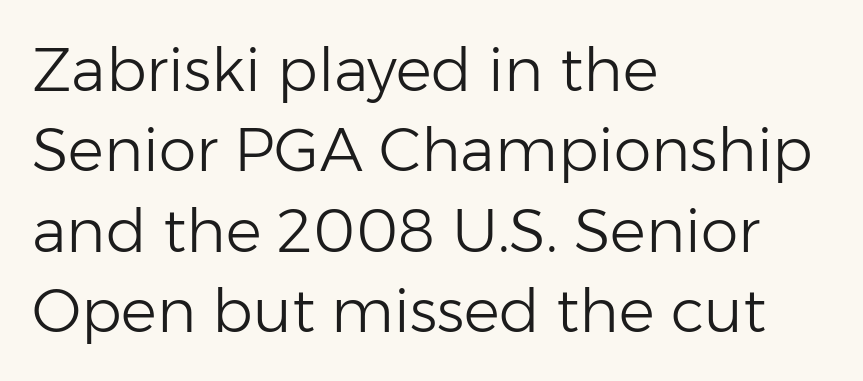
The image shows 60 px light sans-serif type, upright; set left-aligned, normal line spacing (1.34x), normal letter spacing, not underlined; low stroke contrast and a medium x-height.
